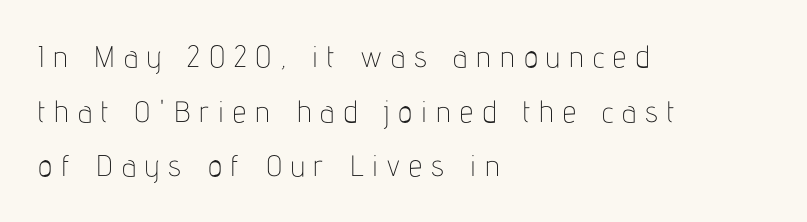
Q: Is the text bold? A: No.
Q: Is the text italic (slanted)? A: No, it is upright.
Q: Is the typeface a serif or a sans-serif typeface? A: Sans-serif.
Q: Is the text underlined? A: No.
Q: How is the paragraph aligned? A: Left-aligned.
Q: Is the spacing between letters normal or unusually wide? A: Unusually wide.
Q: Width (condensed, normal, or wide)? A: Condensed.
Q: Stroke contrast? A: Low.
Q: x-height? A: Medium.
Q: Monospaced? A: No.
